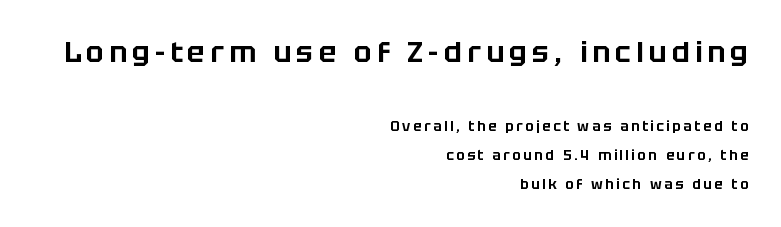
Q: Is the text italic (slanted)? A: No, it is upright.
Q: Is the typeface a serif or a sans-serif typeface? A: Sans-serif.
Q: Is the text underlined? A: No.
Q: How is the paragraph aligned? A: Right-aligned.
Q: Is the spacing between lines tight, normal or loose? A: Loose.
Q: Which block of text is set in a larger size, the first (top) or the second (bottom)? A: The first (top) one.
Q: Width (condensed, normal, or wide)? A: Normal.
Q: Stroke contrast? A: Low.
Q: x-height? A: Large.
Q: Monospaced? A: No.
